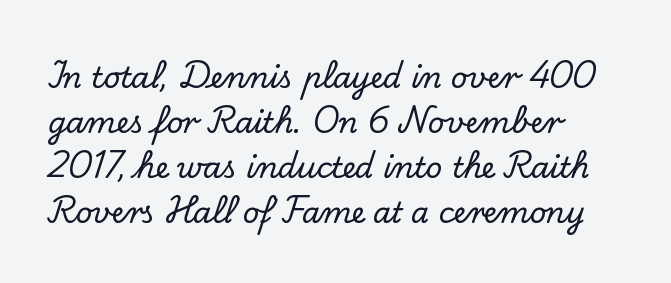
{"serif": "yes", "width": "normal", "stroke_contrast": "low", "x_height": "small", "monospaced": "no", "underline": "no", "align": "left", "line_spacing": "normal", "line_spacing_ratio": 1.55, "letter_spacing": "normal", "letter_spacing_em": 0.0, "glyph_px": 29}
